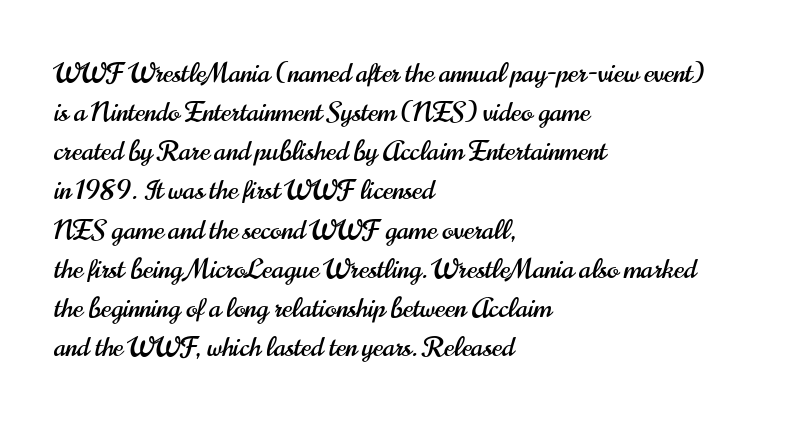
{"underline": "no", "align": "left", "line_spacing": "normal", "line_spacing_ratio": 1.45, "letter_spacing": "normal", "letter_spacing_em": 0.0, "glyph_px": 27}
